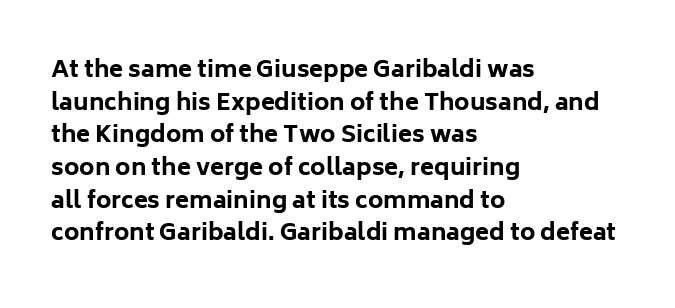
The image shows 23 px bold type, upright; set left-aligned, normal line spacing (1.42x), normal letter spacing, not underlined.
